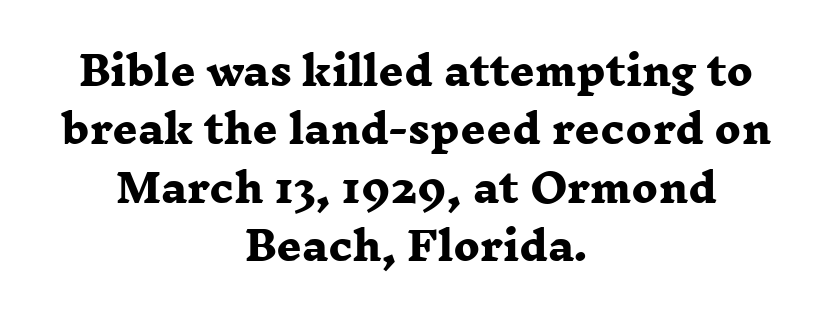
{"serif": "yes", "bold": "yes", "weight": "heavy", "width": "wide", "stroke_contrast": "low", "x_height": "medium", "monospaced": "no", "underline": "no", "align": "center", "line_spacing": "normal", "line_spacing_ratio": 1.5, "letter_spacing": "normal", "letter_spacing_em": 0.0, "glyph_px": 39}
